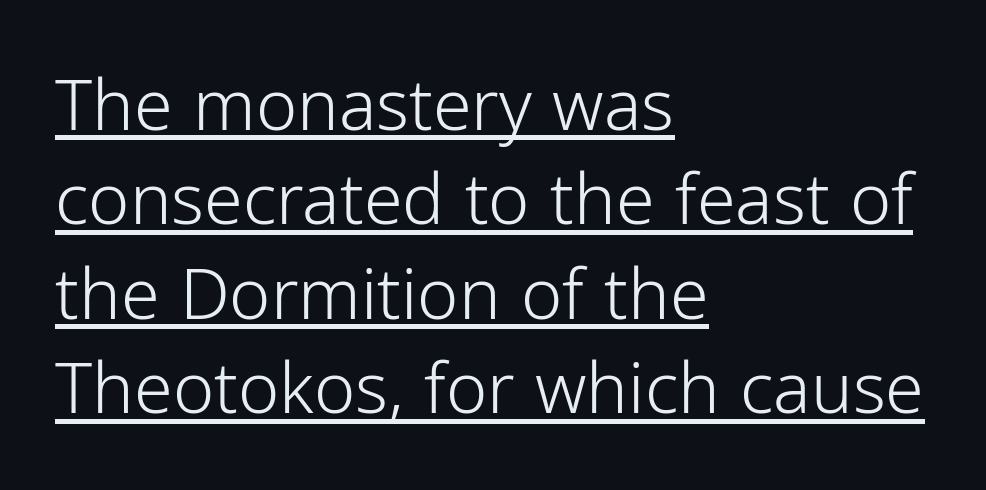
{"serif": "no", "italic": "no", "bold": "no", "weight": "light", "width": "normal", "stroke_contrast": "low", "x_height": "medium", "monospaced": "no", "underline": "yes", "align": "left", "line_spacing": "normal", "line_spacing_ratio": 1.35, "letter_spacing": "normal", "letter_spacing_em": 0.0, "glyph_px": 70}
